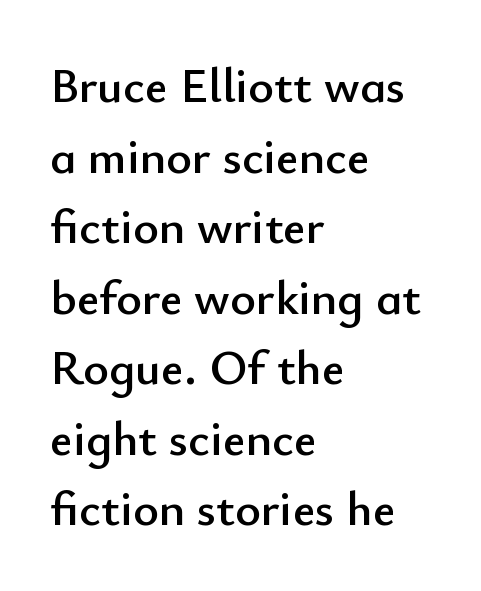
{"serif": "no", "italic": "no", "width": "normal", "stroke_contrast": "low", "x_height": "small", "monospaced": "no", "underline": "no", "align": "left", "line_spacing": "normal", "line_spacing_ratio": 1.44, "letter_spacing": "normal", "letter_spacing_em": 0.0, "glyph_px": 49}
